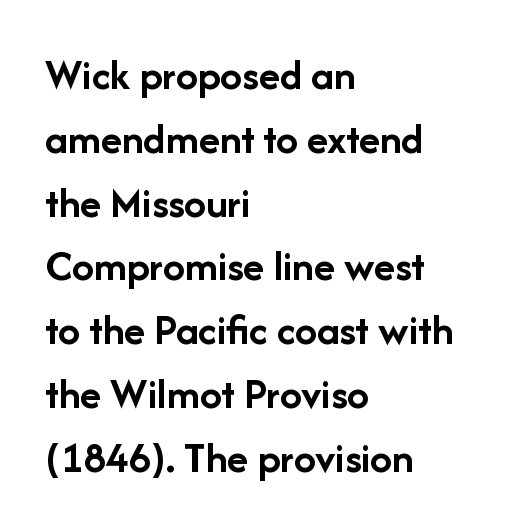
Q: Is the text bold? A: Yes.
Q: Is the text italic (slanted)? A: No, it is upright.
Q: Is the typeface a serif or a sans-serif typeface? A: Sans-serif.
Q: Is the text underlined? A: No.
Q: How is the paragraph aligned? A: Left-aligned.
Q: Is the spacing between letters normal or unusually wide? A: Normal.
Q: Is the spacing between lines tight, normal or loose? A: Normal.
Q: Width (condensed, normal, or wide)? A: Normal.
Q: Stroke contrast? A: Low.
Q: x-height? A: Medium.
Q: Monospaced? A: No.
